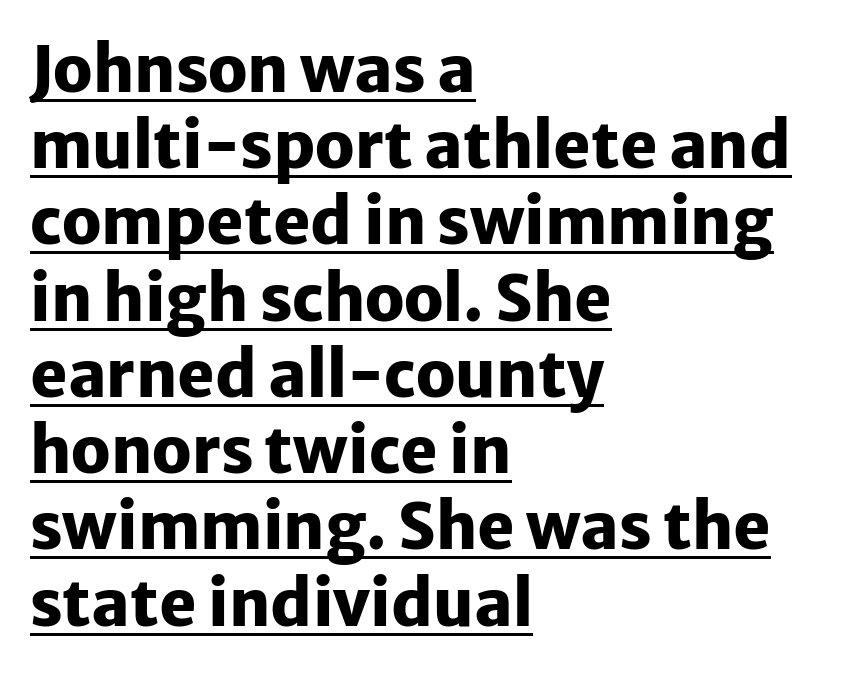
{"serif": "no", "italic": "no", "bold": "yes", "weight": "heavy", "width": "normal", "stroke_contrast": "low", "x_height": "medium", "monospaced": "no", "underline": "yes", "align": "left", "line_spacing_ratio": 1.21, "letter_spacing": "normal", "letter_spacing_em": 0.0, "glyph_px": 63}
